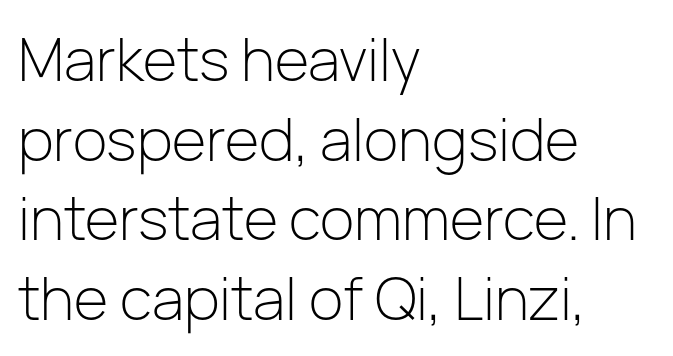
The image shows 59 px light sans-serif type, upright; set left-aligned, normal line spacing (1.35x), normal letter spacing, not underlined; low stroke contrast and a medium x-height.
